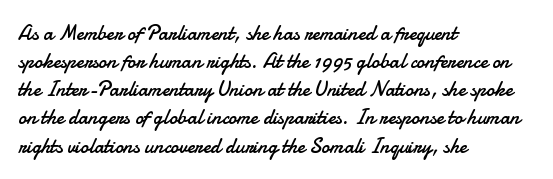
{"bold": "no", "underline": "no", "align": "left", "line_spacing": "normal", "line_spacing_ratio": 1.34, "letter_spacing": "normal", "letter_spacing_em": 0.0, "glyph_px": 21}
